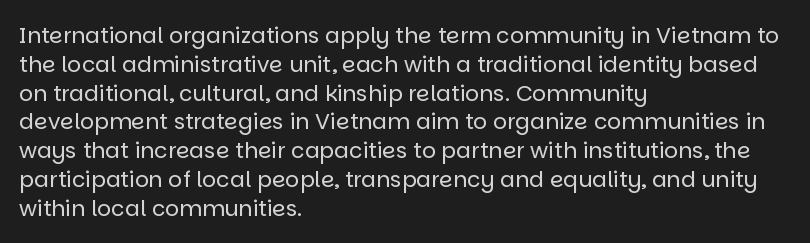
The image shows 22 px text type, upright; set left-aligned, normal line spacing (1.31x), normal letter spacing, not underlined.
